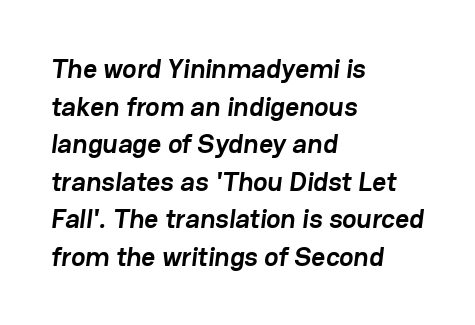
The horizontal fit of the characters is conventional and even. Line starts are locked; line ends wander. Line spacing here is normal. Anything drawn beneath the words? Only blank space.
